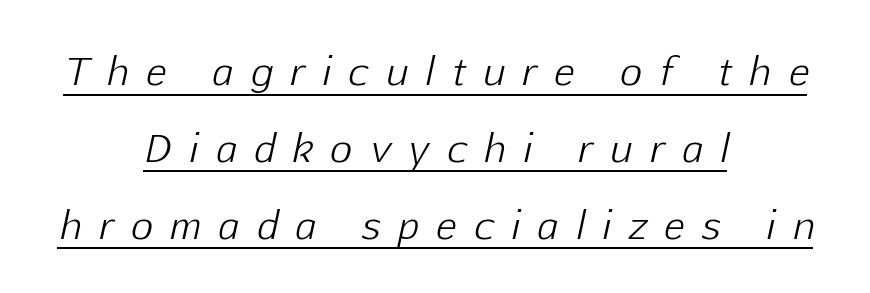
The image shows 38 px light type, italic (leaning right); set centered, loose line spacing (2.02x), unusually wide letter spacing (+0.47 em), underlined; low stroke contrast and a medium x-height.
